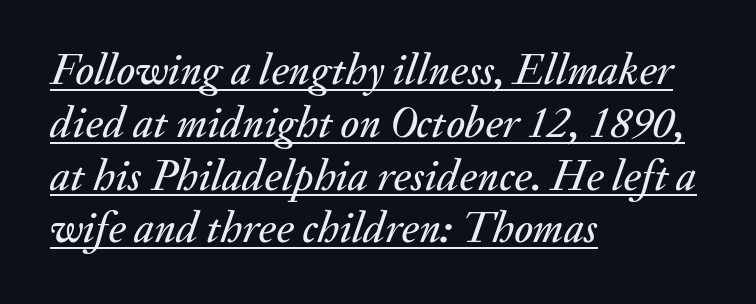
Q: Is the text italic (slanted)? A: Yes, it leans right by about 20 degrees.
Q: Is the text underlined? A: Yes.
Q: How is the paragraph aligned? A: Left-aligned.
Q: Is the spacing between letters normal or unusually wide? A: Normal.
Q: Width (condensed, normal, or wide)? A: Normal.
Q: Stroke contrast? A: Medium.
Q: x-height? A: Small.
Q: Monospaced? A: No.
